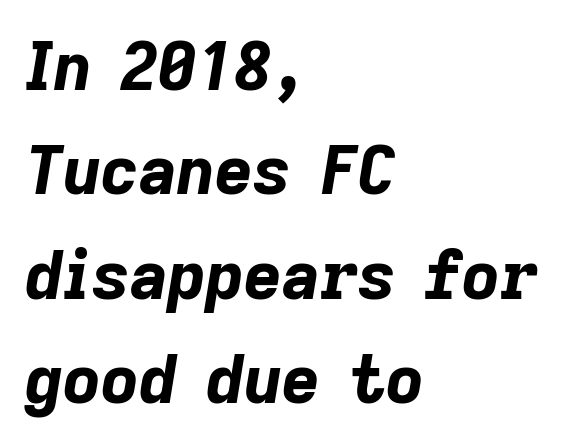
The image shows 66 px bold type, italic (leaning right); set left-aligned, normal line spacing (1.58x), normal letter spacing, not underlined; low stroke contrast and a medium x-height.
